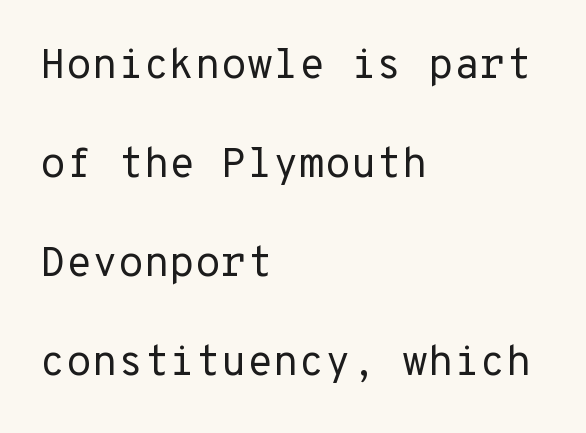
The image shows 42 px regular-weight sans-serif type, upright, monospaced; set left-aligned, loose line spacing (2.36x), normal letter spacing, not underlined; low stroke contrast and a medium x-height.
